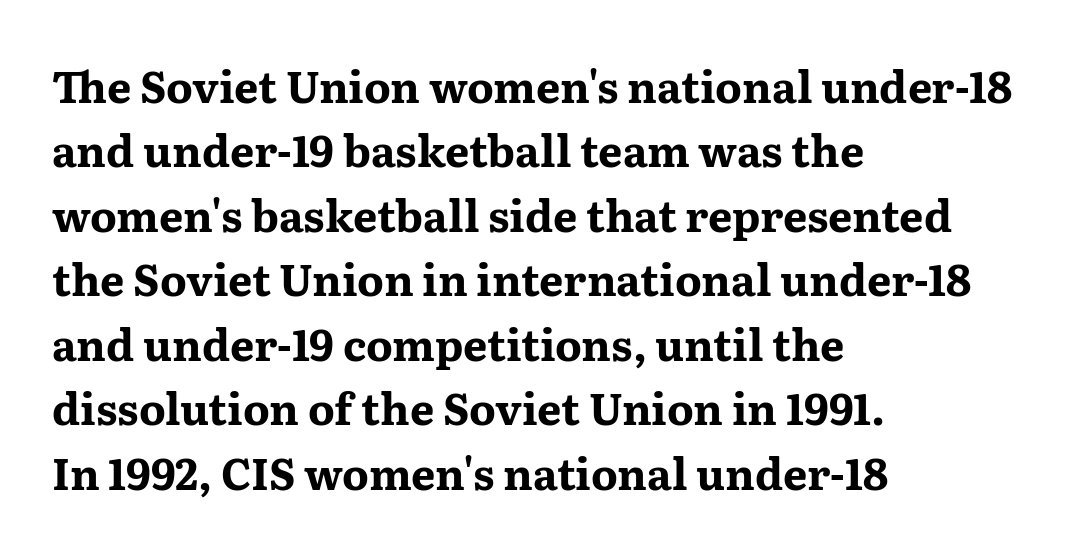
Words float on clear page, feet unadorned. Italic? Not at all — the glyphs are vertical. You'd pick this weight for a headline — it's a proper bold. Note the varied advance widths — an 'i' is clearly narrower than an 'm'. Regular leading.
